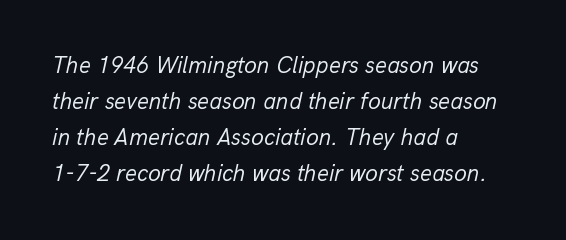
Baseline-to-baseline distance is the conventional proportion of letter height. The zone under the glyphs is completely vacant. The letters look calm and open, with moderate or lighter stems. Words appear dense and cohesive because spacing is normal.
